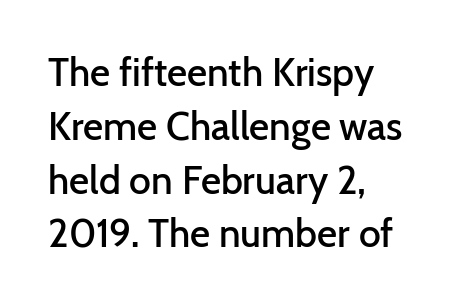
Q: Is the text bold? A: Semi-bold.
Q: Is the text italic (slanted)? A: No, it is upright.
Q: Is the typeface a serif or a sans-serif typeface? A: Sans-serif.
Q: Is the text underlined? A: No.
Q: How is the paragraph aligned? A: Left-aligned.
Q: Is the spacing between letters normal or unusually wide? A: Normal.
Q: Is the spacing between lines tight, normal or loose? A: Normal.
Q: Width (condensed, normal, or wide)? A: Normal.
Q: Stroke contrast? A: Low.
Q: x-height? A: Medium.
Q: Monospaced? A: No.
